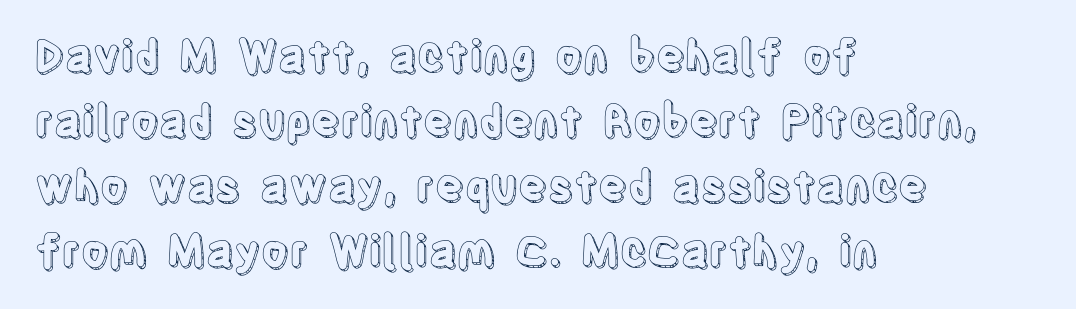
The image shows 43 px condensed type, upright; set left-aligned, normal line spacing (1.51x), normal letter spacing, not underlined; a large x-height.
